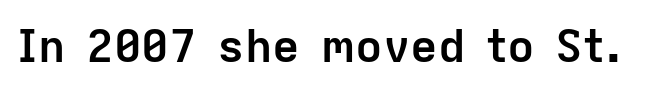
Q: Is the text bold? A: Yes.
Q: Is the text italic (slanted)? A: No, it is upright.
Q: Is the typeface a serif or a sans-serif typeface? A: Sans-serif.
Q: Is the text underlined? A: No.
Q: Is the spacing between letters normal or unusually wide? A: Normal.
Q: Width (condensed, normal, or wide)? A: Normal.
Q: Stroke contrast? A: Low.
Q: x-height? A: Medium.
Q: Monospaced? A: No.
